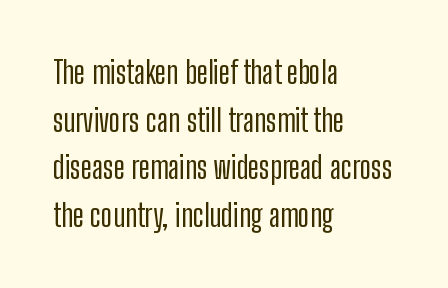
{"serif": "no", "italic": "no", "width": "condensed", "stroke_contrast": "low", "x_height": "medium", "monospaced": "no", "underline": "no", "align": "left", "line_spacing": "normal", "line_spacing_ratio": 1.54, "letter_spacing": "normal", "letter_spacing_em": 0.0, "glyph_px": 31}
